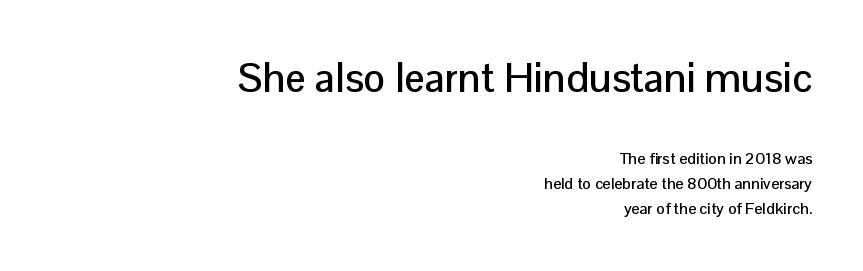
{"serif": "no", "italic": "no", "width": "normal", "stroke_contrast": "low", "x_height": "medium", "monospaced": "no", "underline": "no", "align": "right", "line_spacing": "normal", "line_spacing_ratio": 1.57, "letter_spacing": "normal", "letter_spacing_em": 0.0, "larger_block": "first", "size_ratio": 2.56, "glyph_px": 41}
